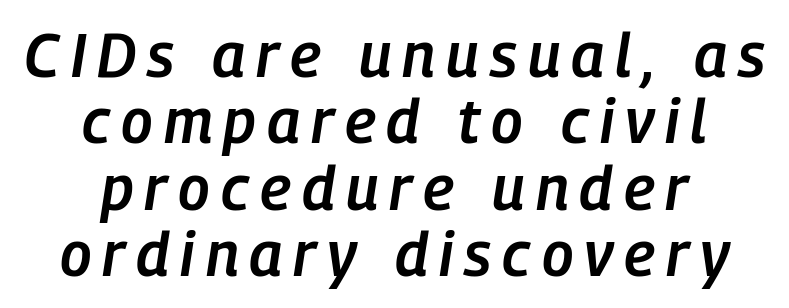
{"italic": "yes", "lean": "right", "slant_degrees": 9, "bold": "semi", "weight": "semibold", "width": "condensed", "stroke_contrast": "low", "x_height": "medium", "monospaced": "no", "underline": "no", "align": "center", "line_spacing": "tight", "line_spacing_ratio": 1.09, "glyph_px": 61}
